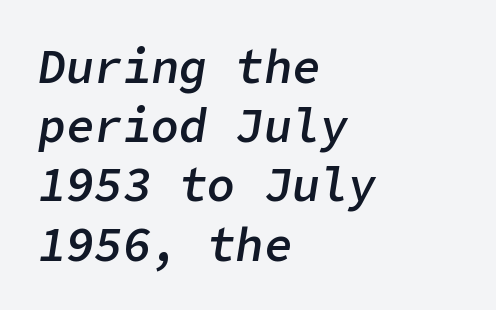
The image shows 47 px semibold type, italic (leaning right); set left-aligned, normal line spacing (1.26x), normal letter spacing, not underlined; low stroke contrast and a medium x-height.
